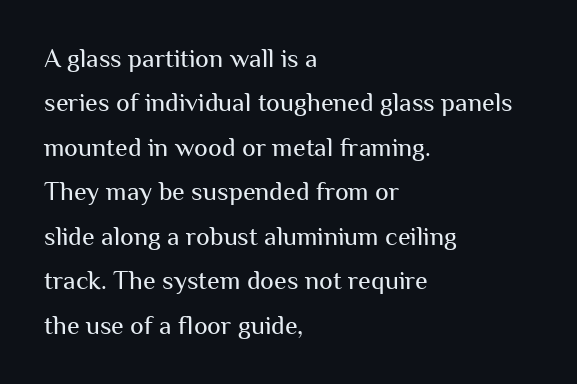
Q: Is the text bold? A: No.
Q: Is the text italic (slanted)? A: No, it is upright.
Q: Is the text underlined? A: No.
Q: How is the paragraph aligned? A: Left-aligned.
Q: Is the spacing between letters normal or unusually wide? A: Normal.
